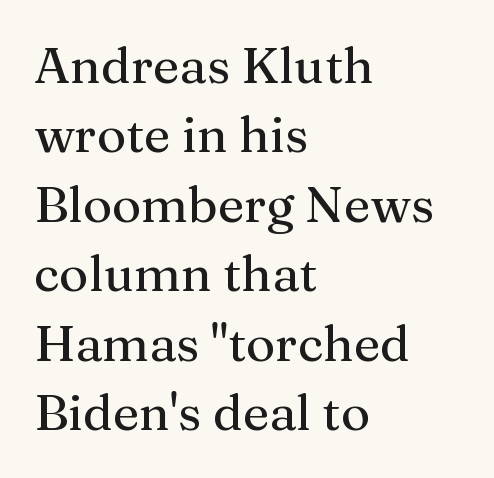
Observe the serifs anchoring each vertical stroke in this sample. The rendering uses a moderate line-height, typical for paragraphs. Is there any slant? The stems are plumb. Only glyphs here, with clear space below each row.
